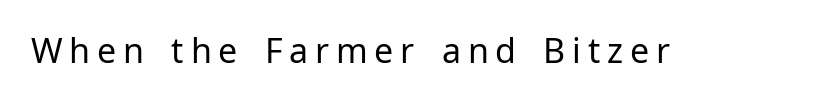
Proportional: the letters do not fall into vertical columns. Quick note: not italic, upright. In terms of letterform style, serifs are entirely absent. Check the space under the baseline: it is left empty.
